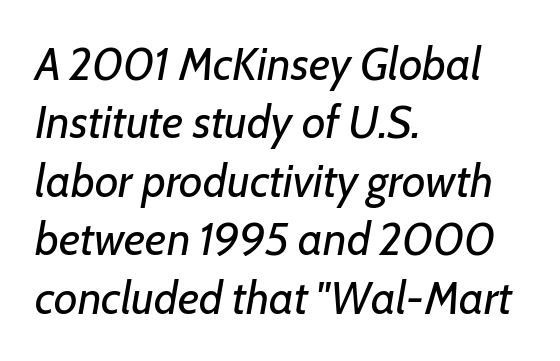
A classic flush-left, rag-right setting is used for this passage. Students, note that the glyphs here touch the page at normal intervals. Slant detected: the letters are inclined. Compared with a typical body face, this is equally light or lighter still. Spacing verdict: proportional, widths tailored to each character.
